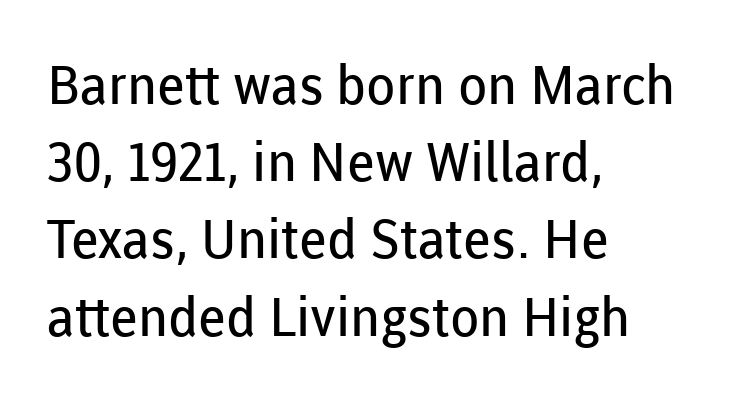
The image shows 54 px regular-weight sans-serif type, upright; set left-aligned, normal line spacing (1.43x), normal letter spacing, not underlined; low stroke contrast and a medium x-height.
